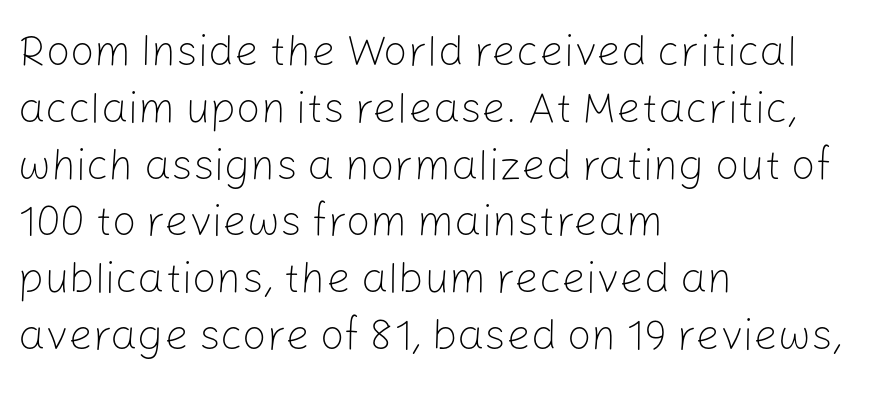
{"serif": "no", "italic": "no", "bold": "no", "weight": "light", "width": "normal", "stroke_contrast": "low", "x_height": "medium", "monospaced": "no", "underline": "no", "align": "left", "line_spacing": "normal", "line_spacing_ratio": 1.32, "letter_spacing": "normal", "letter_spacing_em": 0.0, "glyph_px": 43}
